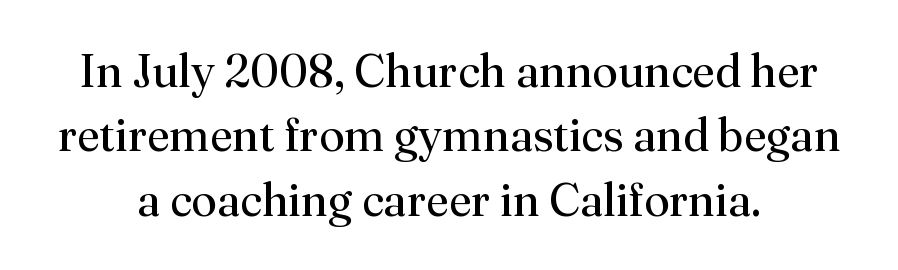
{"serif": "yes", "italic": "no", "bold": "no", "weight": "regular", "width": "normal", "stroke_contrast": "medium", "x_height": "small", "monospaced": "no", "underline": "no", "align": "center", "line_spacing": "normal", "line_spacing_ratio": 1.4, "letter_spacing": "normal", "letter_spacing_em": 0.0, "glyph_px": 46}
